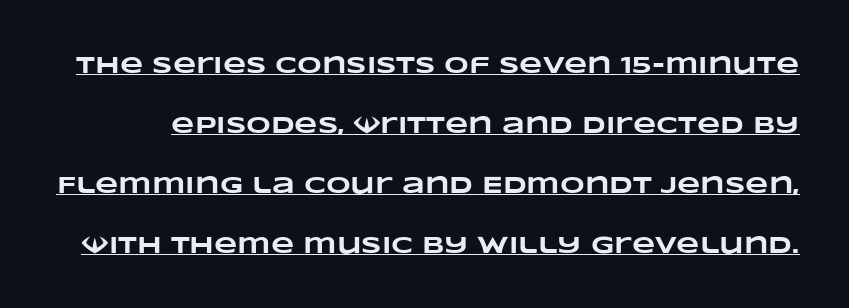
The typesetter has applied underlining to the passage shown. Each glyph is drawn with heavy, bold strokes. The lines are spread far apart with generous leading. Characters follow at the spacing the type designer built in.
